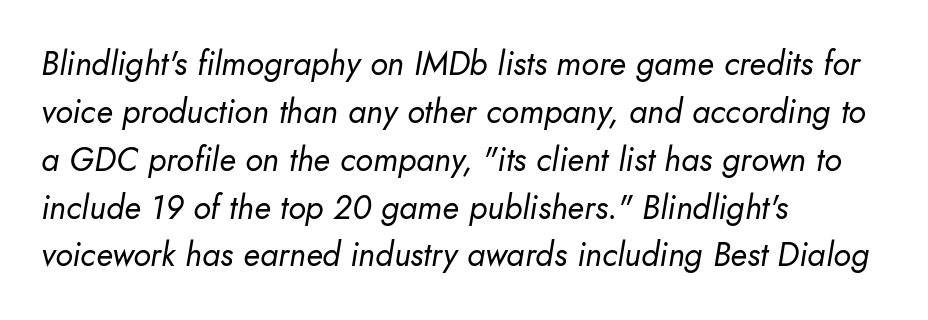
{"italic": "yes", "lean": "right", "slant_degrees": 10, "bold": "no", "weight": "regular", "width": "normal", "stroke_contrast": "low", "x_height": "small", "monospaced": "no", "underline": "no", "align": "left", "line_spacing": "normal", "line_spacing_ratio": 1.45, "letter_spacing": "normal", "letter_spacing_em": 0.0, "glyph_px": 33}
